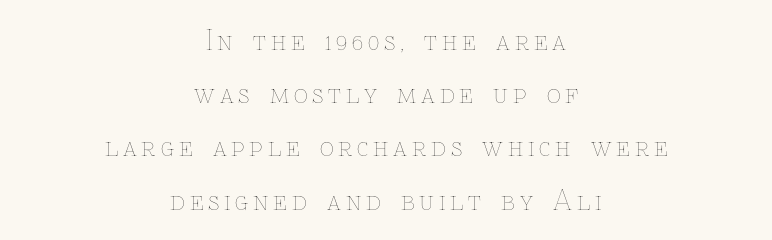
Q: Is the text bold? A: No.
Q: Is the text italic (slanted)? A: No, it is upright.
Q: Is the text underlined? A: No.
Q: How is the paragraph aligned? A: Centered.
Q: Is the spacing between lines tight, normal or loose? A: Loose.
